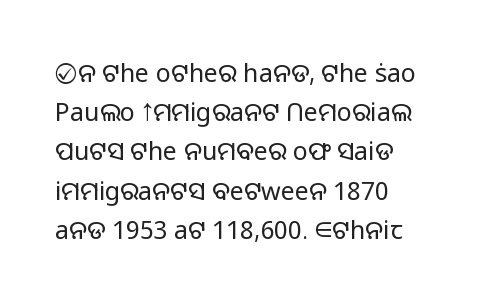
Q: Is the text bold? A: No.
Q: Is the text italic (slanted)? A: No, it is upright.
Q: Is the text underlined? A: No.
Q: How is the paragraph aligned? A: Left-aligned.
Q: Is the spacing between letters normal or unusually wide? A: Normal.
Q: Is the spacing between lines tight, normal or loose? A: Normal.
